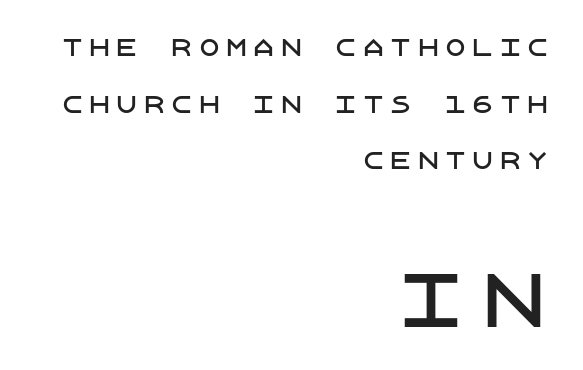
Q: Is the text italic (slanted)? A: No, it is upright.
Q: Is the typeface a serif or a sans-serif typeface? A: Sans-serif.
Q: Is the text underlined? A: No.
Q: How is the paragraph aligned? A: Right-aligned.
Q: Is the spacing between lines tight, normal or loose? A: Loose.
Q: Which block of text is set in a larger size, the first (top) or the second (bottom)? A: The second (bottom) one.
Q: Width (condensed, normal, or wide)? A: Normal.
Q: Stroke contrast? A: Low.
Q: x-height? A: Large.
